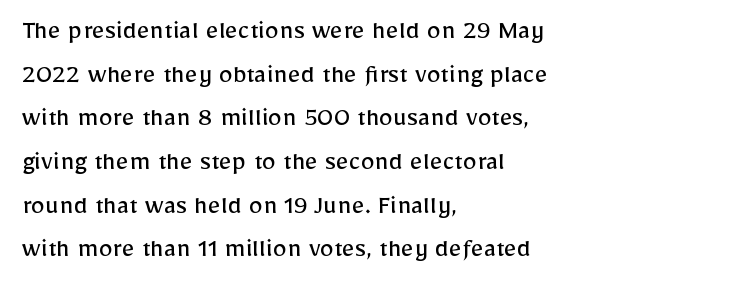
Q: Is the text bold? A: No.
Q: Is the text italic (slanted)? A: No, it is upright.
Q: Is the typeface a serif or a sans-serif typeface? A: Sans-serif.
Q: Is the text underlined? A: No.
Q: How is the paragraph aligned? A: Left-aligned.
Q: Is the spacing between letters normal or unusually wide? A: Normal.
Q: Is the spacing between lines tight, normal or loose? A: Normal.
Q: Width (condensed, normal, or wide)? A: Normal.
Q: Stroke contrast? A: Low.
Q: x-height? A: Medium.
Q: Monospaced? A: No.
